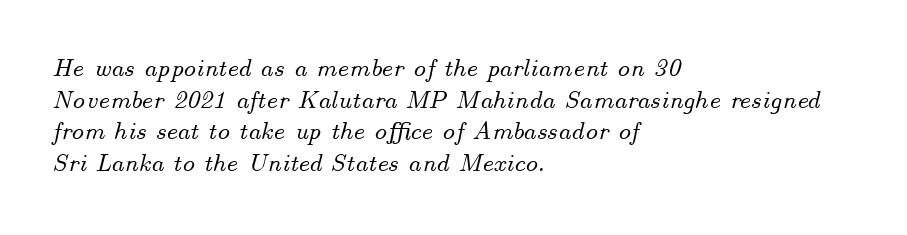
{"italic": "yes", "lean": "right", "slant_degrees": 14, "underline": "no", "align": "left", "line_spacing_ratio": 1.22, "letter_spacing": "normal", "letter_spacing_em": 0.0, "glyph_px": 26}
